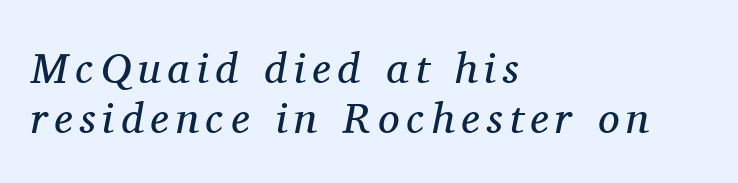
Q: Is the text bold? A: No.
Q: Is the text italic (slanted)? A: Yes, it leans right by about 11 degrees.
Q: Is the typeface a serif or a sans-serif typeface? A: Serif.
Q: Is the text underlined? A: No.
Q: How is the paragraph aligned? A: Left-aligned.
Q: Width (condensed, normal, or wide)? A: Normal.
Q: Stroke contrast? A: Medium.
Q: x-height? A: Medium.
Q: Monospaced? A: No.
